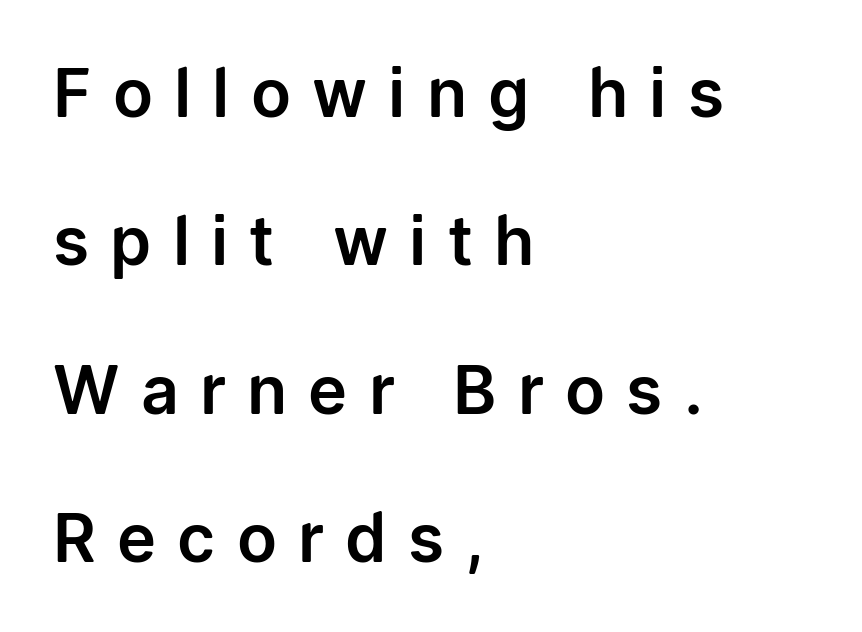
If you drew a ruler down the left edge, every line would touch it. The designer dialed line spacing up above the default. The rendering shows plain stroke endings on the letterforms — a sans-serif design. When letters stand straight like this, we call the style roman or upright. The passage shown is not underscored anywhere. Words appear elongated and porous because spacing is wide.
